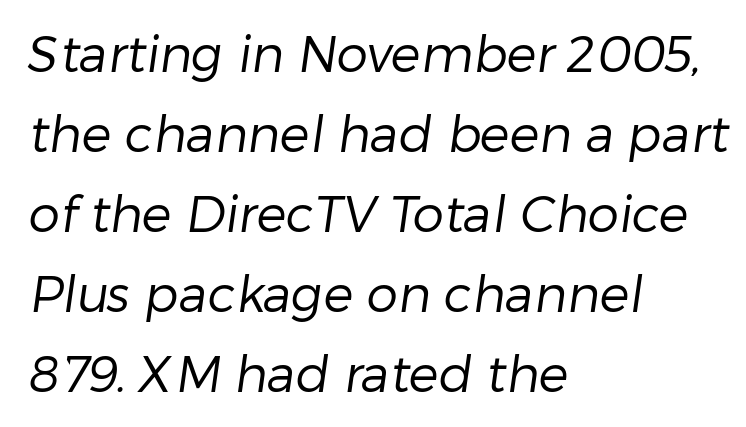
{"serif": "no", "bold": "no", "weight": "regular", "width": "normal", "stroke_contrast": "low", "x_height": "medium", "monospaced": "no", "underline": "no", "align": "left", "line_spacing": "normal", "line_spacing_ratio": 1.6, "letter_spacing": "normal", "letter_spacing_em": 0.0, "glyph_px": 50}
